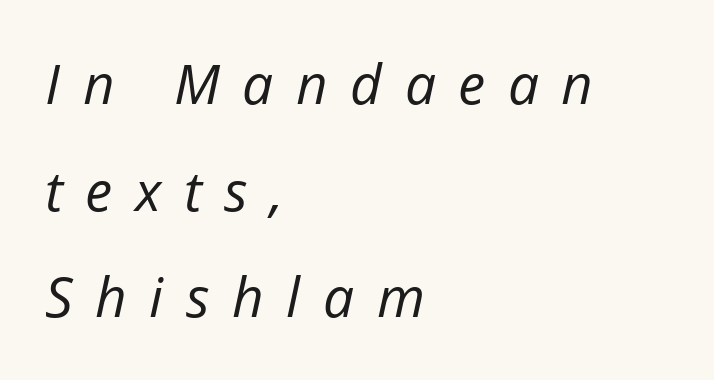
The image shows 55 px regular-weight type, italic (leaning right); set left-aligned, loose line spacing (1.94x), unusually wide letter spacing (+0.41 em), not underlined; low stroke contrast and a medium x-height.
